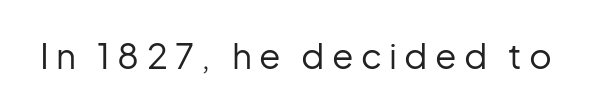
Q: Is the text bold? A: No.
Q: Is the text italic (slanted)? A: No, it is upright.
Q: Is the typeface a serif or a sans-serif typeface? A: Sans-serif.
Q: Is the text underlined? A: No.
Q: Is the spacing between letters normal or unusually wide? A: Unusually wide.
Q: Width (condensed, normal, or wide)? A: Normal.
Q: Stroke contrast? A: Low.
Q: x-height? A: Medium.
Q: Monospaced? A: No.
